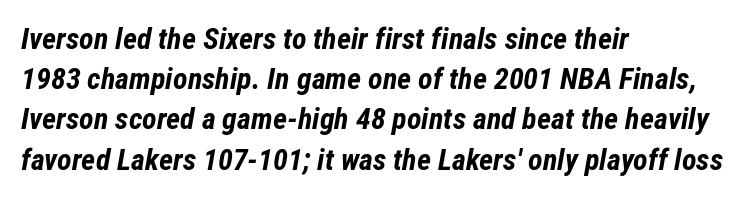
Q: Is the text bold? A: Yes.
Q: Is the text italic (slanted)? A: Yes, it leans right by about 12 degrees.
Q: Is the text underlined? A: No.
Q: How is the paragraph aligned? A: Left-aligned.
Q: Is the spacing between letters normal or unusually wide? A: Normal.
Q: Is the spacing between lines tight, normal or loose? A: Normal.
Q: Width (condensed, normal, or wide)? A: Condensed.
Q: Stroke contrast? A: Low.
Q: x-height? A: Medium.
Q: Monospaced? A: No.
